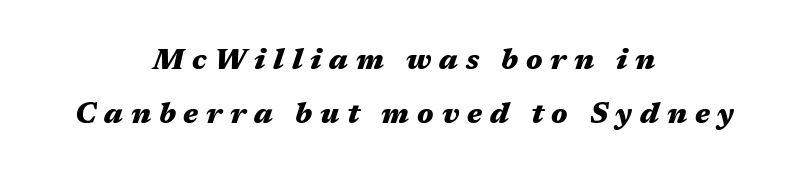
{"italic": "yes", "lean": "right", "slant_degrees": 17, "bold": "yes", "weight": "heavy", "width": "wide", "stroke_contrast": "medium", "x_height": "medium", "monospaced": "no", "underline": "no", "align": "center", "line_spacing_ratio": 1.87, "letter_spacing": "wide", "letter_spacing_em": 0.27, "glyph_px": 29}
